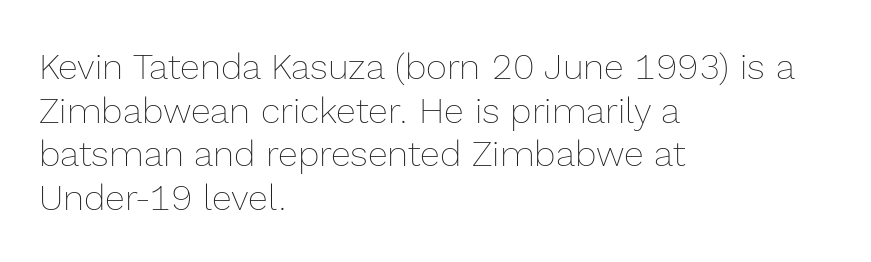
Q: Is the text bold? A: No.
Q: Is the text italic (slanted)? A: No, it is upright.
Q: Is the text underlined? A: No.
Q: How is the paragraph aligned? A: Left-aligned.
Q: Is the spacing between letters normal or unusually wide? A: Normal.
Q: Width (condensed, normal, or wide)? A: Normal.
Q: x-height? A: Medium.
Q: Monospaced? A: No.
